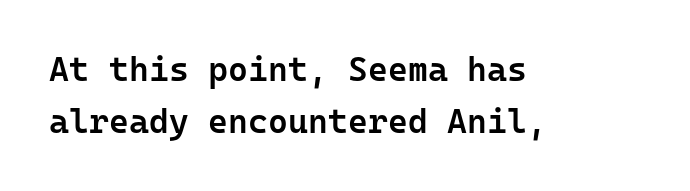
Q: Is the text bold? A: Semi-bold.
Q: Is the text italic (slanted)? A: No, it is upright.
Q: Is the typeface a serif or a sans-serif typeface? A: Sans-serif.
Q: Is the text underlined? A: No.
Q: How is the paragraph aligned? A: Left-aligned.
Q: Is the spacing between letters normal or unusually wide? A: Normal.
Q: Is the spacing between lines tight, normal or loose? A: Normal.
Q: Width (condensed, normal, or wide)? A: Normal.
Q: Stroke contrast? A: Low.
Q: x-height? A: Medium.
Q: Monospaced? A: Yes.
